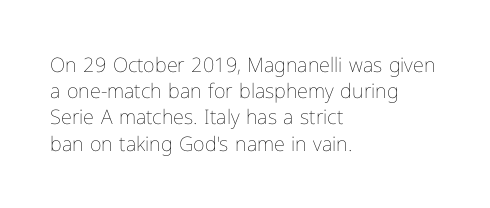
No chunkiness to these letters — they're not bold. Alignment: flush left. Do the letters lean? They stand straight. Horizontal bands of white between lines are of average thickness. Has an underline been added? It has not. Is the letter spacing exaggerated? No — it looks like the ordinary default.
